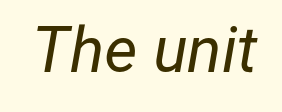
{"italic": "yes", "lean": "right", "slant_degrees": 12, "bold": "no", "weight": "regular", "width": "normal", "stroke_contrast": "low", "x_height": "medium", "monospaced": "no", "underline": "no", "letter_spacing": "normal", "letter_spacing_em": 0.0, "glyph_px": 64}
